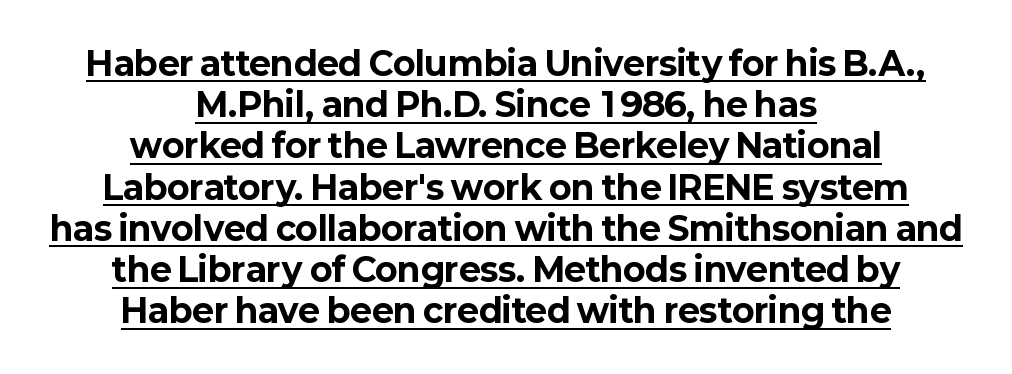
Q: Is the text bold? A: Yes.
Q: Is the text italic (slanted)? A: No, it is upright.
Q: Is the typeface a serif or a sans-serif typeface? A: Sans-serif.
Q: Is the text underlined? A: Yes.
Q: How is the paragraph aligned? A: Centered.
Q: Is the spacing between letters normal or unusually wide? A: Normal.
Q: Is the spacing between lines tight, normal or loose? A: Normal.
Q: Width (condensed, normal, or wide)? A: Normal.
Q: Stroke contrast? A: Low.
Q: x-height? A: Medium.
Q: Monospaced? A: No.
